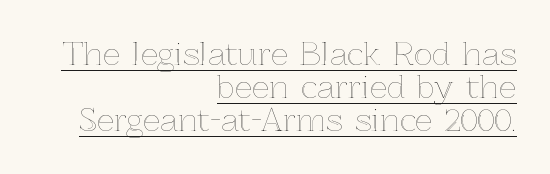
The image shows 31 px text type, upright; set right-aligned, tight line spacing (1.07x), normal letter spacing, underlined; a medium x-height.
